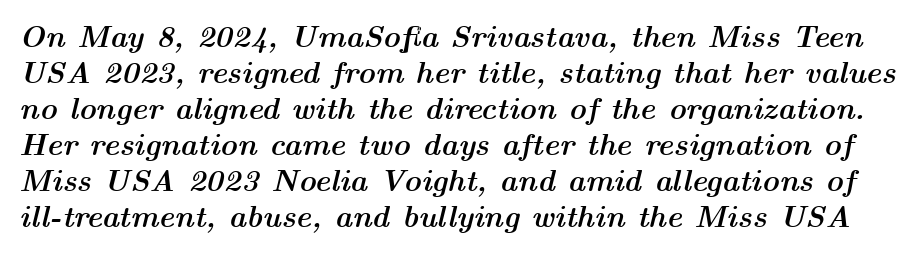
{"italic": "yes", "lean": "right", "slant_degrees": 14, "bold": "yes", "weight": "semibold", "width": "wide", "stroke_contrast": "medium", "x_height": "medium", "monospaced": "no", "underline": "no", "line_spacing_ratio": 1.2, "letter_spacing": "normal", "letter_spacing_em": 0.0, "glyph_px": 30}
